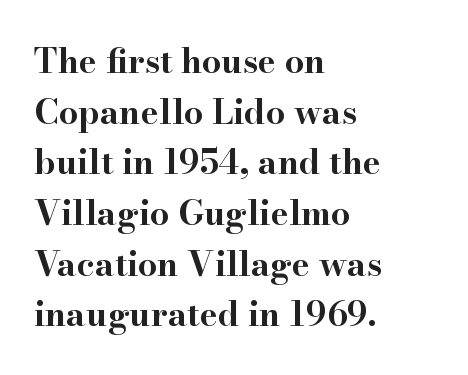
The image shows 34 px bold, wide serif type, upright; set left-aligned, normal line spacing (1.49x), normal letter spacing, not underlined; high stroke contrast and a small x-height.
